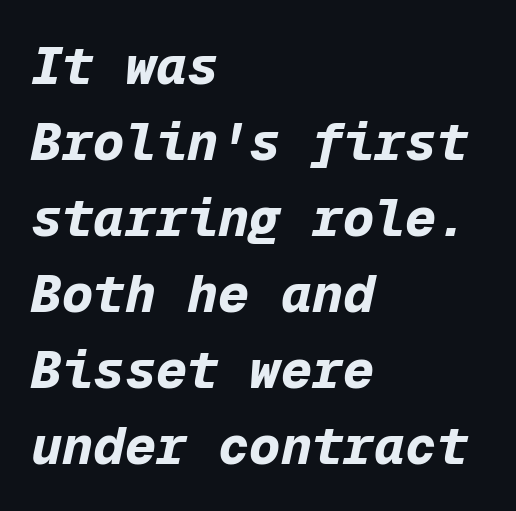
Q: Is the text bold? A: Yes.
Q: Is the text italic (slanted)? A: Yes, it leans right by about 12 degrees.
Q: Is the text underlined? A: No.
Q: How is the paragraph aligned? A: Left-aligned.
Q: Is the spacing between letters normal or unusually wide? A: Normal.
Q: Is the spacing between lines tight, normal or loose? A: Normal.
Q: Width (condensed, normal, or wide)? A: Normal.
Q: Stroke contrast? A: Low.
Q: x-height? A: Medium.
Q: Monospaced? A: Yes.
